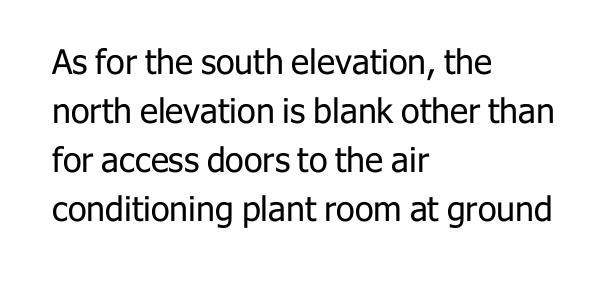
Q: Is the text bold? A: No.
Q: Is the text italic (slanted)? A: No, it is upright.
Q: Is the typeface a serif or a sans-serif typeface? A: Sans-serif.
Q: Is the text underlined? A: No.
Q: How is the paragraph aligned? A: Left-aligned.
Q: Is the spacing between letters normal or unusually wide? A: Normal.
Q: Is the spacing between lines tight, normal or loose? A: Normal.
Q: Width (condensed, normal, or wide)? A: Normal.
Q: Stroke contrast? A: Low.
Q: x-height? A: Medium.
Q: Monospaced? A: No.
